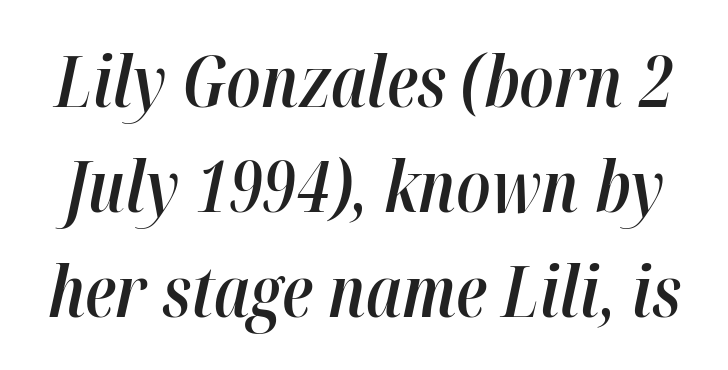
{"italic": "yes", "lean": "right", "slant_degrees": 12, "bold": "semi", "weight": "semibold", "width": "condensed", "stroke_contrast": "high", "x_height": "medium", "monospaced": "no", "underline": "no", "line_spacing": "normal", "line_spacing_ratio": 1.48, "letter_spacing": "normal", "letter_spacing_em": 0.0, "glyph_px": 71}
